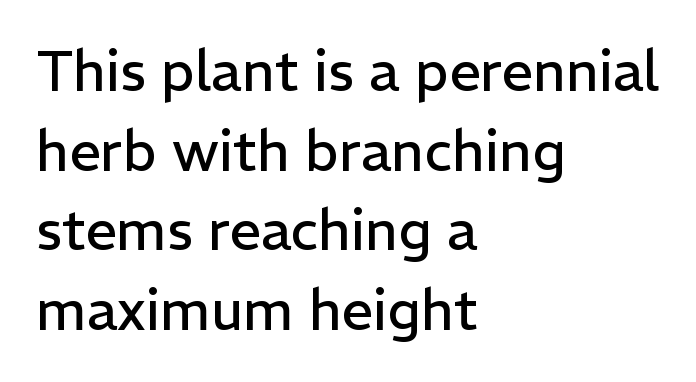
This rendering leaves character spacing at its baseline value. One glance says typical: line gaps are just what's usual. The font sits on the lighter half of the weight spectrum, regular included. The passage shown is typed in a proportional face where columns would drift. The lettering stays uniformly vertical, giving the passage a roman look.
